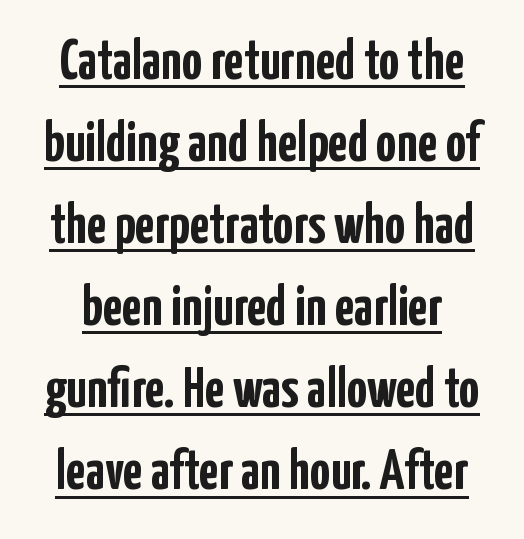
The image shows 57 px semibold, condensed sans-serif type, upright; set normal line spacing (1.44x), normal letter spacing, underlined; low stroke contrast and a medium x-height.
